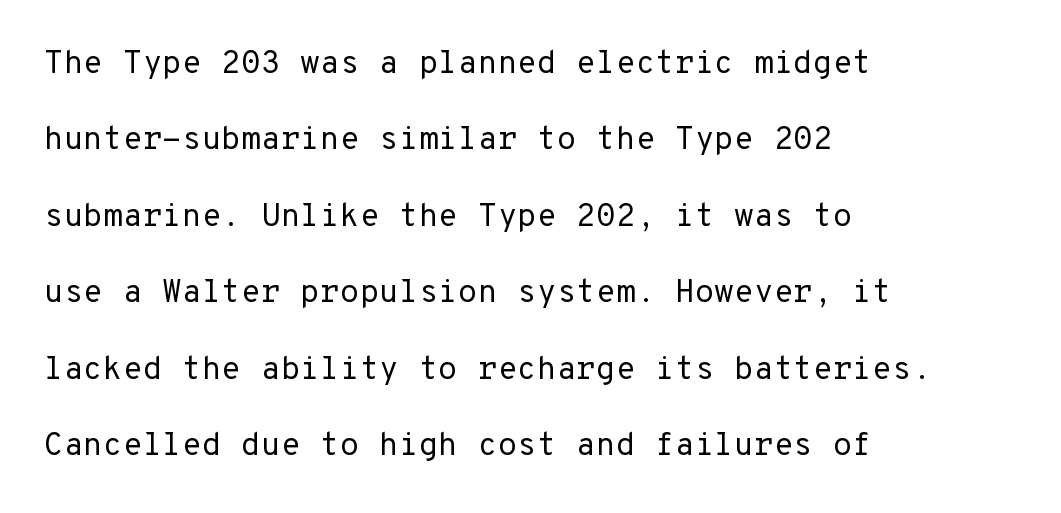
{"serif": "no", "italic": "no", "bold": "no", "weight": "regular", "width": "normal", "stroke_contrast": "low", "x_height": "medium", "underline": "no", "align": "left", "line_spacing": "loose", "line_spacing_ratio": 2.39, "letter_spacing": "normal", "letter_spacing_em": 0.0, "glyph_px": 32}
